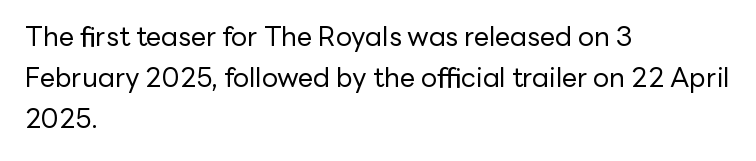
The image shows 27 px text type, upright; set left-aligned, normal line spacing (1.52x), normal letter spacing, not underlined.
